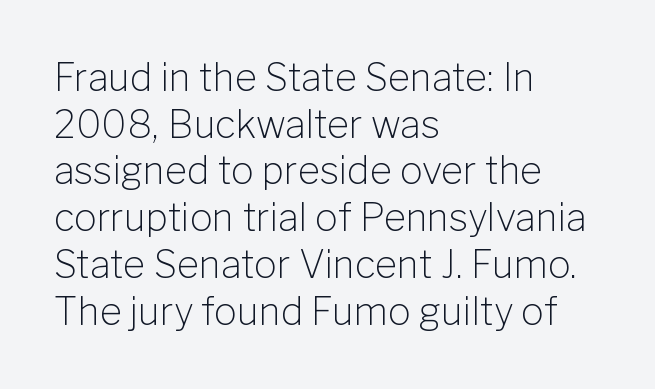
{"serif": "no", "italic": "no", "bold": "no", "weight": "light", "width": "normal", "stroke_contrast": "low", "x_height": "medium", "monospaced": "no", "underline": "no", "align": "left", "line_spacing_ratio": 1.23, "letter_spacing": "normal", "letter_spacing_em": 0.0, "glyph_px": 38}
